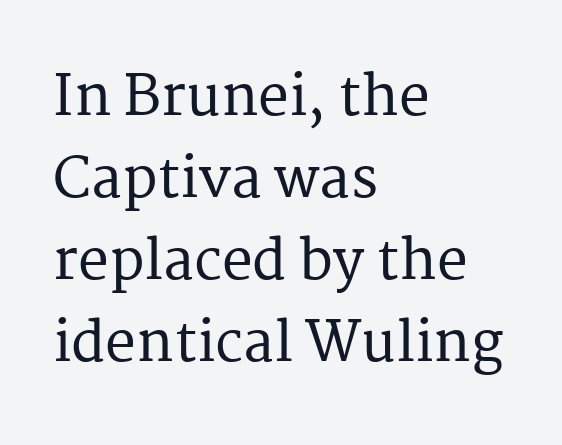
The image shows 55 px serif type, upright; set left-aligned, normal line spacing (1.49x), normal letter spacing, not underlined; medium stroke contrast and a medium x-height.
